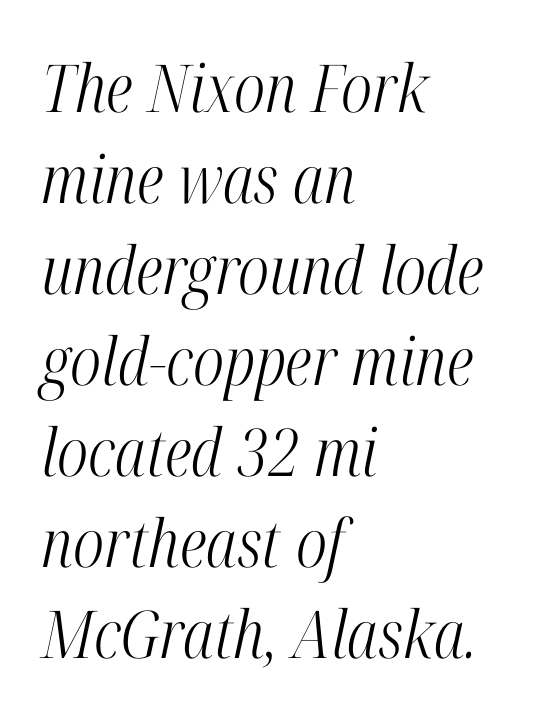
Q: Is the text bold? A: No.
Q: Is the text italic (slanted)? A: Yes, it leans right by about 12 degrees.
Q: Is the typeface a serif or a sans-serif typeface? A: Serif.
Q: Is the text underlined? A: No.
Q: How is the paragraph aligned? A: Left-aligned.
Q: Is the spacing between letters normal or unusually wide? A: Normal.
Q: Is the spacing between lines tight, normal or loose? A: Normal.
Q: Width (condensed, normal, or wide)? A: Condensed.
Q: Stroke contrast? A: High.
Q: x-height? A: Medium.
Q: Monospaced? A: No.
